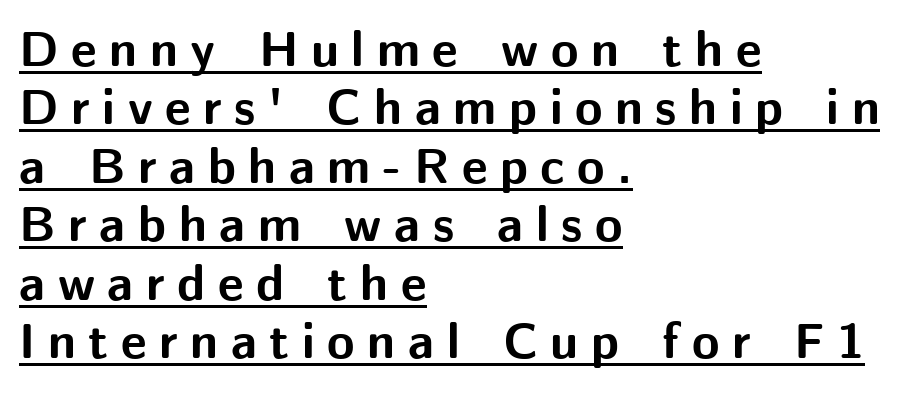
The font family rendered here belongs to the sans-serif group. Spacing between characters has been opened up far beyond the box default. Decoration check: the copy is underlined. Typeset ragged right — the left edge is the straight one. A full-strength bold gives these letters their thick strokes. Characters remain perfectly vertical along every line.
